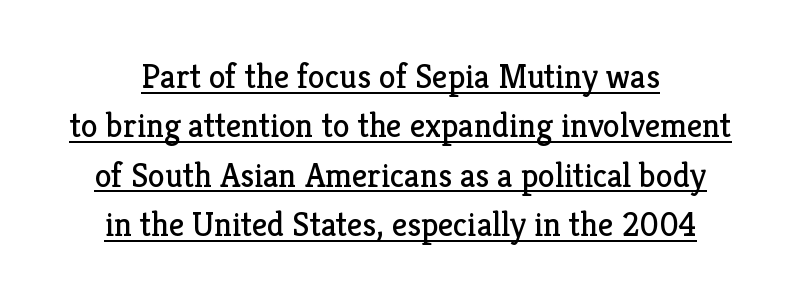
{"serif": "yes", "italic": "no", "bold": "no", "weight": "regular", "width": "normal", "stroke_contrast": "low", "x_height": "medium", "monospaced": "no", "underline": "yes", "line_spacing": "normal", "line_spacing_ratio": 1.45, "letter_spacing": "normal", "letter_spacing_em": 0.0, "glyph_px": 34}
